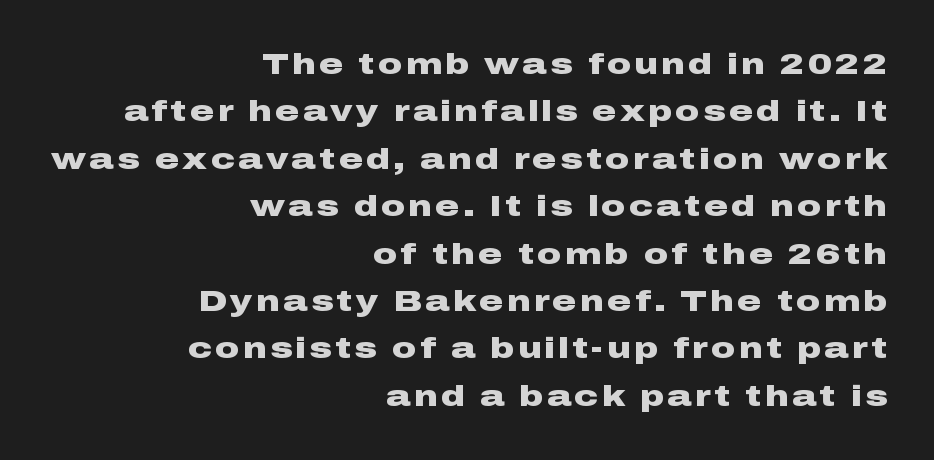
{"serif": "no", "italic": "no", "bold": "yes", "weight": "heavy", "width": "wide", "stroke_contrast": "low", "x_height": "medium", "monospaced": "no", "underline": "no", "align": "right", "line_spacing": "normal", "line_spacing_ratio": 1.58, "glyph_px": 30}
